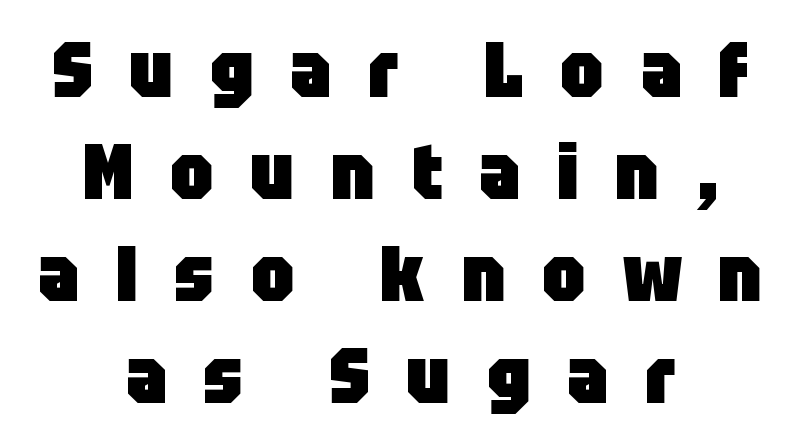
Q: Is the text bold? A: Yes.
Q: Is the text italic (slanted)? A: No, it is upright.
Q: Is the typeface a serif or a sans-serif typeface? A: Sans-serif.
Q: Is the text underlined? A: No.
Q: How is the paragraph aligned? A: Centered.
Q: Is the spacing between letters normal or unusually wide? A: Unusually wide.
Q: Is the spacing between lines tight, normal or loose? A: Normal.
Q: Width (condensed, normal, or wide)? A: Condensed.
Q: Stroke contrast? A: Low.
Q: x-height? A: Large.
Q: Monospaced? A: No.
